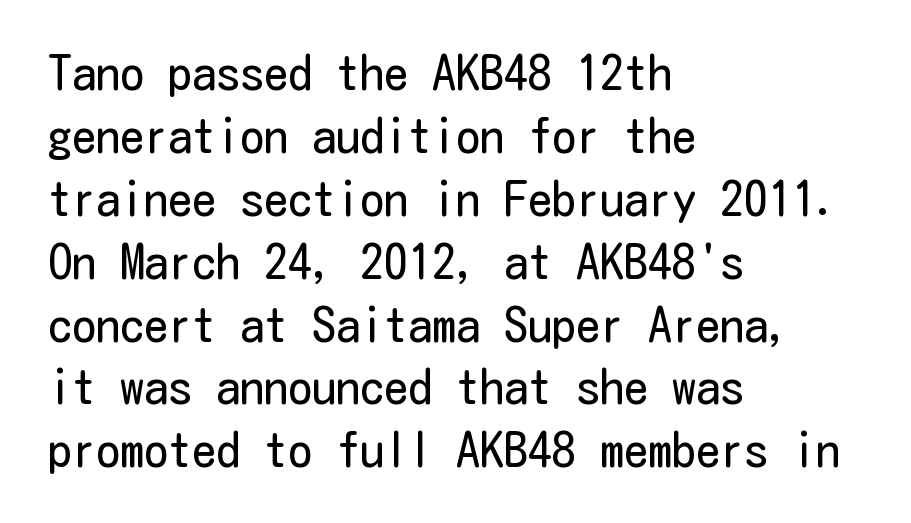
{"serif": "no", "italic": "no", "bold": "no", "weight": "regular", "width": "condensed", "stroke_contrast": "low", "x_height": "medium", "underline": "no", "align": "left", "line_spacing": "normal", "line_spacing_ratio": 1.31, "letter_spacing": "normal", "letter_spacing_em": 0.0, "glyph_px": 48}
